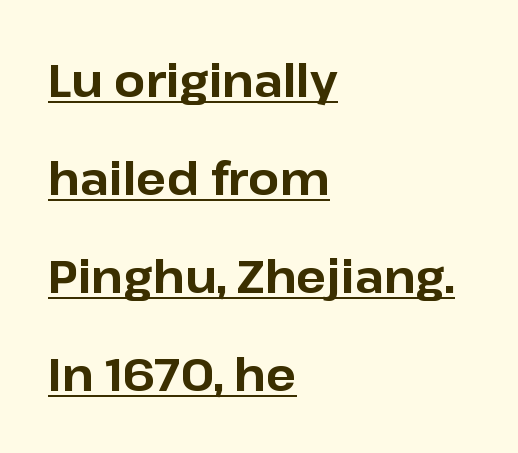
Q: Is the text bold? A: Yes.
Q: Is the text italic (slanted)? A: No, it is upright.
Q: Is the typeface a serif or a sans-serif typeface? A: Sans-serif.
Q: Is the text underlined? A: Yes.
Q: How is the paragraph aligned? A: Left-aligned.
Q: Is the spacing between letters normal or unusually wide? A: Normal.
Q: Is the spacing between lines tight, normal or loose? A: Loose.
Q: Width (condensed, normal, or wide)? A: Normal.
Q: Stroke contrast? A: Low.
Q: x-height? A: Medium.
Q: Monospaced? A: No.
